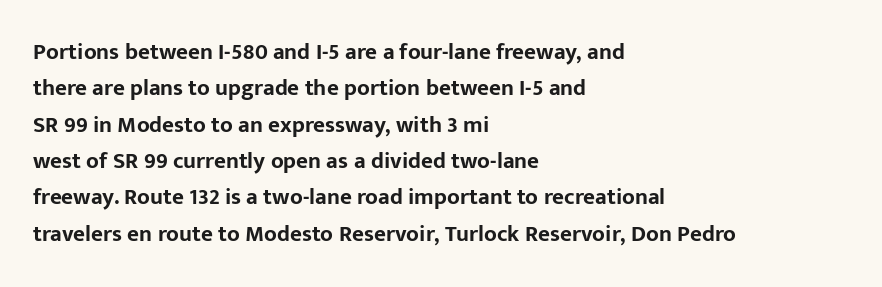
Q: Is the text bold? A: Yes.
Q: Is the text italic (slanted)? A: No, it is upright.
Q: Is the text underlined? A: No.
Q: How is the paragraph aligned? A: Left-aligned.
Q: Is the spacing between letters normal or unusually wide? A: Normal.
Q: Is the spacing between lines tight, normal or loose? A: Normal.
